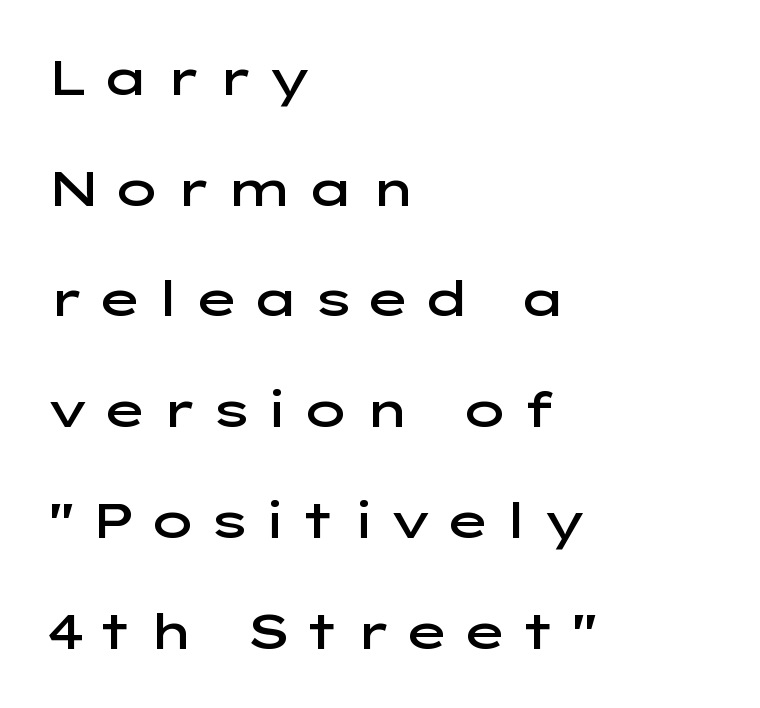
Q: Is the text bold? A: Semi-bold.
Q: Is the text italic (slanted)? A: No, it is upright.
Q: Is the typeface a serif or a sans-serif typeface? A: Sans-serif.
Q: Is the text underlined? A: No.
Q: How is the paragraph aligned? A: Left-aligned.
Q: Is the spacing between letters normal or unusually wide? A: Unusually wide.
Q: Is the spacing between lines tight, normal or loose? A: Loose.
Q: Width (condensed, normal, or wide)? A: Wide.
Q: Stroke contrast? A: Low.
Q: x-height? A: Medium.
Q: Monospaced? A: No.
